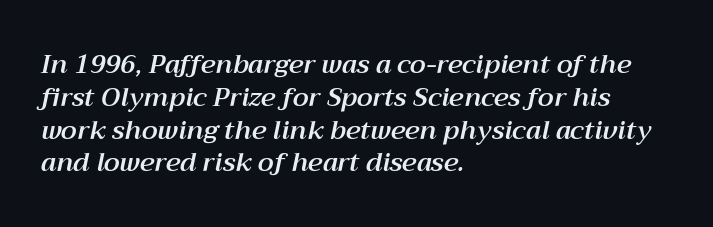
Q: Is the text italic (slanted)? A: Yes, it leans right by about 12 degrees.
Q: Is the text underlined? A: No.
Q: How is the paragraph aligned? A: Left-aligned.
Q: Is the spacing between letters normal or unusually wide? A: Normal.
Q: Is the spacing between lines tight, normal or loose? A: Normal.
